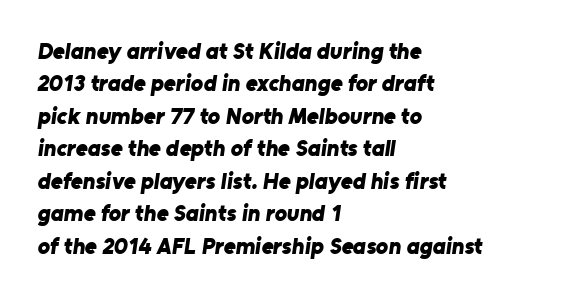
The image shows 23 px bold type; set left-aligned, normal line spacing (1.41x), normal letter spacing, not underlined.
